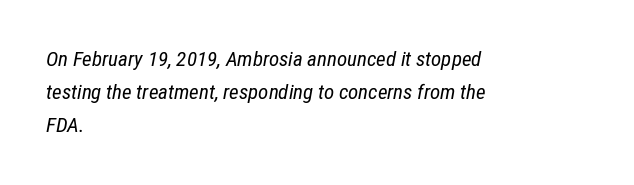
The image shows 21 px text type, italic (leaning right); set left-aligned, normal line spacing (1.58x), normal letter spacing, not underlined.
